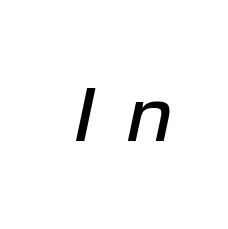
Q: Is the text italic (slanted)? A: Yes, it leans right by about 12 degrees.
Q: Is the text underlined? A: No.
Q: Is the spacing between letters normal or unusually wide? A: Unusually wide.
Q: Width (condensed, normal, or wide)? A: Normal.
Q: Stroke contrast? A: Low.
Q: x-height? A: Medium.
Q: Monospaced? A: No.
